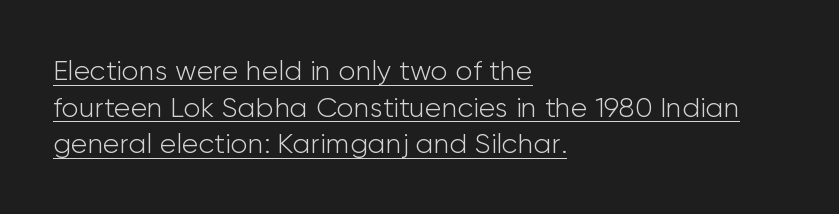
The image shows 28 px light sans-serif type, upright; set left-aligned, normal line spacing (1.31x), normal letter spacing, underlined; low stroke contrast and a medium x-height.
